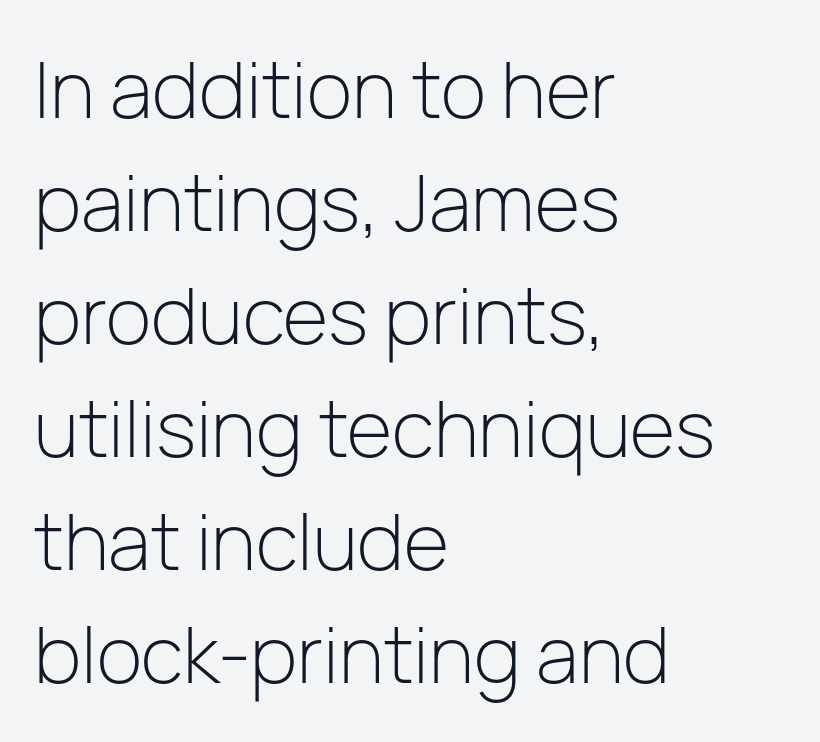
One glance says typical: line gaps are just what's usual. This rendering employs a face without finishing strokes, i.e., a sans-serif. Ascenders rise straight up at ninety degrees. Standard letterfit; no display-style spreading of the glyphs. Line starts are locked; line ends wander.
